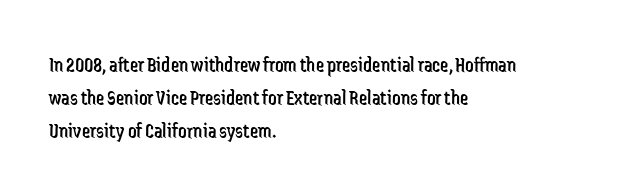
The image shows 21 px text type, upright; set left-aligned, normal line spacing (1.58x), normal letter spacing, not underlined.
